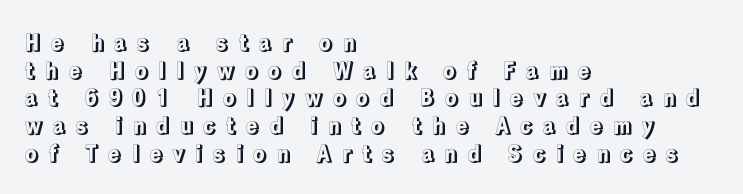
Style check: upright. Plain, unruled lines of type. The lines in this sample share a left origin and differ only in where they stop. Compared with typical paragraphs, the rows here are spaced about the same.
